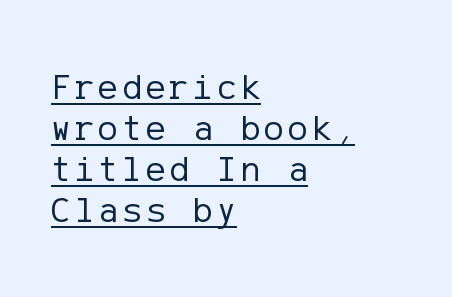
{"serif": "no", "italic": "no", "bold": "no", "weight": "regular", "width": "normal", "stroke_contrast": "low", "x_height": "medium", "underline": "yes", "align": "left", "line_spacing": "tight", "line_spacing_ratio": 1.11, "glyph_px": 37}
